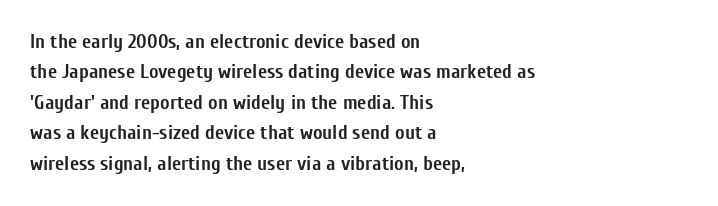
Q: Is the text bold? A: Yes.
Q: Is the text italic (slanted)? A: No, it is upright.
Q: Is the text underlined? A: No.
Q: How is the paragraph aligned? A: Left-aligned.
Q: Is the spacing between letters normal or unusually wide? A: Normal.
Q: Is the spacing between lines tight, normal or loose? A: Normal.
